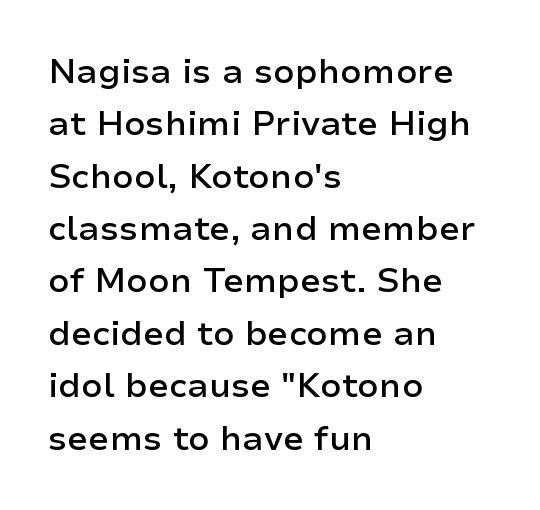
Tracking value appears to be zero — textbook default spacing. Descenders are the only things crossing below the line. Horizontally, the lines are justified to the leading edge only. The rows are spaced the way most documents space them. Moderately thickened strokes mark this as semibold type. This sample uses a sans-serif face.
